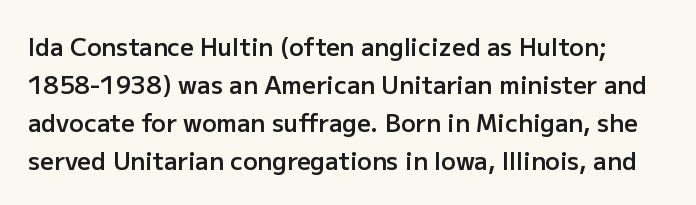
{"italic": "no", "bold": "semi", "underline": "no", "line_spacing": "normal", "line_spacing_ratio": 1.58, "letter_spacing": "normal", "letter_spacing_em": 0.0, "glyph_px": 24}
